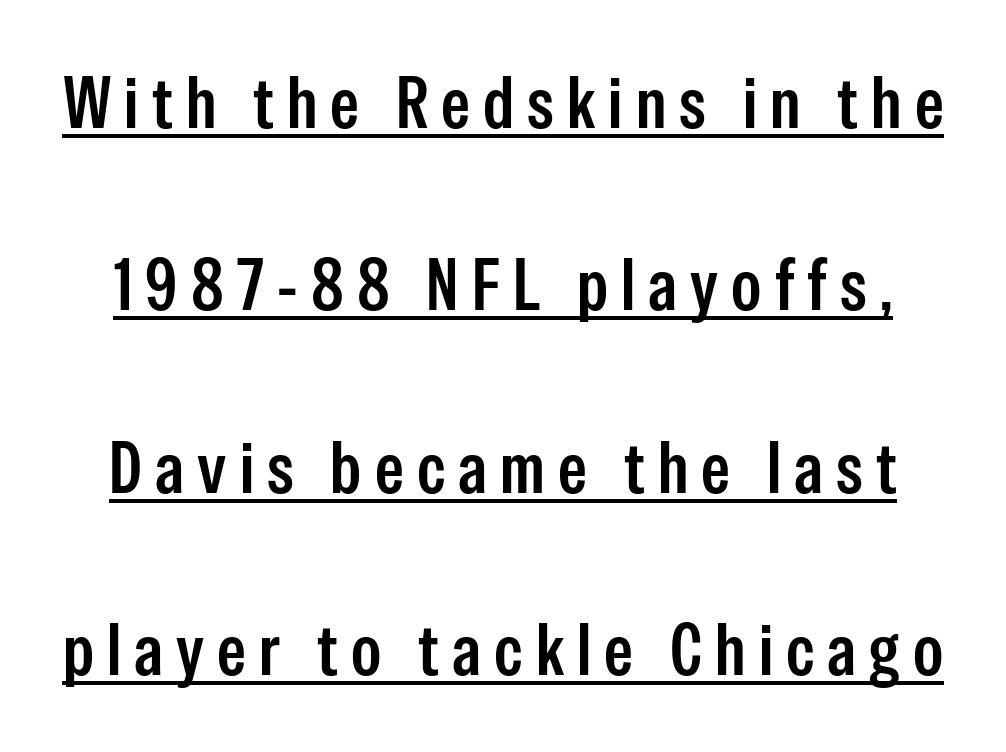
Summary of vertical rhythm: relaxed, with wide interline spacing. The axis of the letterforms is exactly vertical. The rendered words wear a rule along their underside. Looks like regular typesetting: each glyph gets only the width it needs. The typeface chosen for these lines omits serifs.
